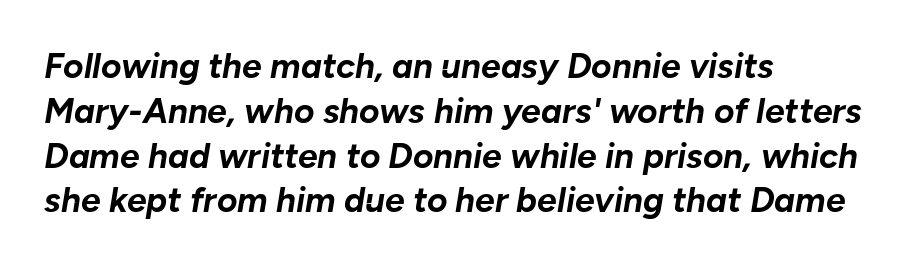
Here the designer chose a conventional face with non-uniform glyph widths. Compared with typical body copy, the letter spacing here is the same. These lines are set flush left with a ragged right edge. Summary of weight: heavy, a full bold.
